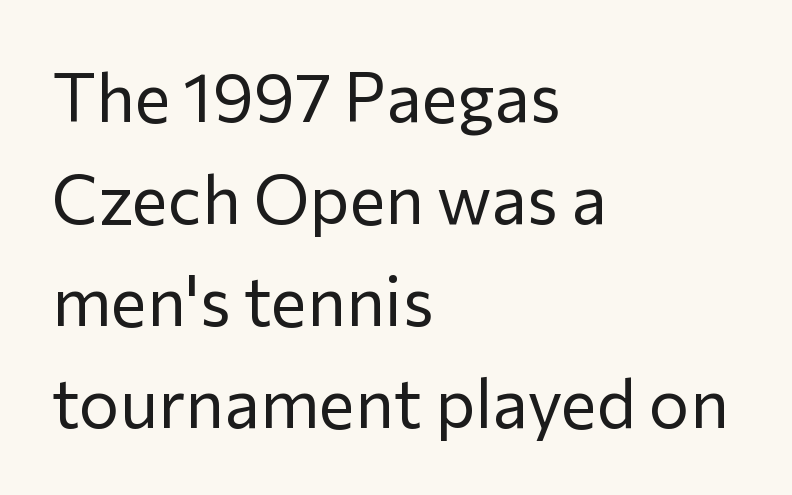
The image shows 68 px regular-weight sans-serif type, upright; set left-aligned, normal line spacing (1.5x), normal letter spacing, not underlined; low stroke contrast and a medium x-height.
